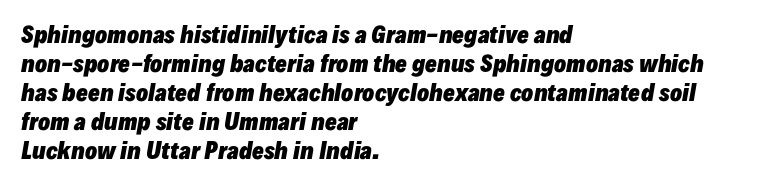
Any mark beneath the type? The region is blank. Regarding leading, the lines here are spaced in the standard way. Where is the straight margin? On the left. The glyphs look as if they've been sheared to an angle.
